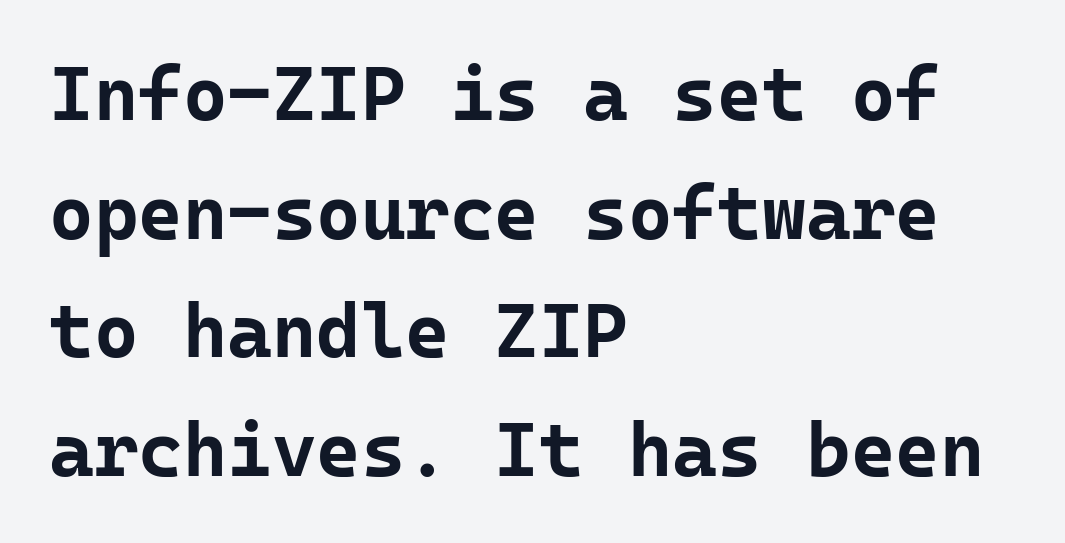
Q: Is the text bold? A: Yes.
Q: Is the text italic (slanted)? A: No, it is upright.
Q: Is the typeface a serif or a sans-serif typeface? A: Sans-serif.
Q: Is the text underlined? A: No.
Q: How is the paragraph aligned? A: Left-aligned.
Q: Is the spacing between letters normal or unusually wide? A: Normal.
Q: Is the spacing between lines tight, normal or loose? A: Normal.
Q: Width (condensed, normal, or wide)? A: Normal.
Q: Stroke contrast? A: Low.
Q: x-height? A: Medium.
Q: Monospaced? A: Yes.
